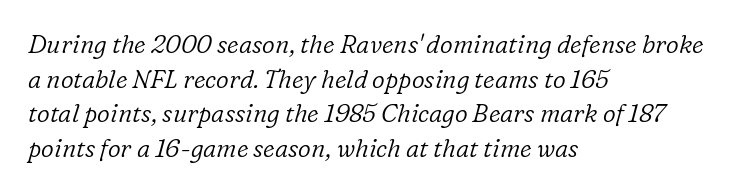
Between one letter and the next there's only the usual sliver of space. Stroke thickness stays within the range of a standard reading face or lighter. The baseline area is clear. In terms of leading, this rendering sits right in the middle. The rendering anchors every line to the left-hand side.
